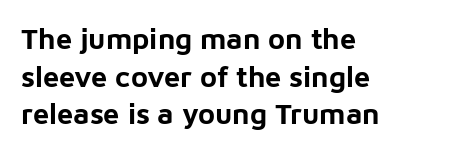
A typesetter would call this proportional, since set widths differ per character. Here the glyphs are tracked normally, forming tight word shapes. Pretty heavy lettering here — definitely bold. Each row of text sits above clean, open space. Nope, no serifs anywhere on these letters.
